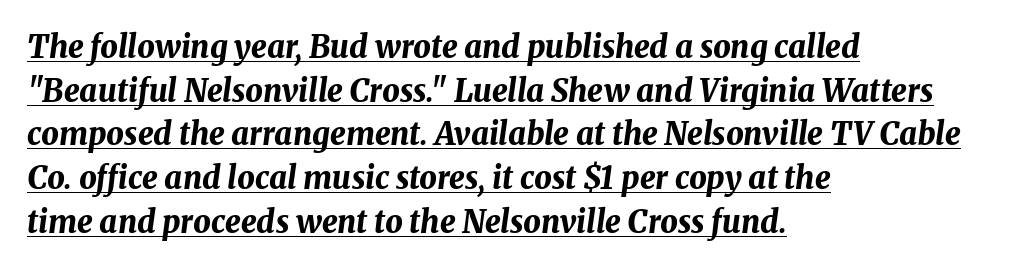
Q: Is the text bold? A: Yes.
Q: Is the text italic (slanted)? A: Yes, it leans right by about 8 degrees.
Q: Is the text underlined? A: Yes.
Q: How is the paragraph aligned? A: Left-aligned.
Q: Is the spacing between letters normal or unusually wide? A: Normal.
Q: Is the spacing between lines tight, normal or loose? A: Normal.
Q: Width (condensed, normal, or wide)? A: Normal.
Q: Stroke contrast? A: Medium.
Q: x-height? A: Medium.
Q: Monospaced? A: No.
